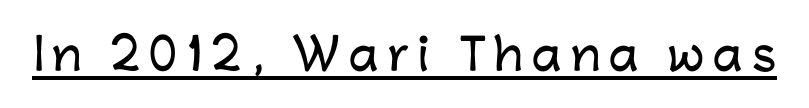
Q: Is the text italic (slanted)? A: No, it is upright.
Q: Is the typeface a serif or a sans-serif typeface? A: Sans-serif.
Q: Is the text underlined? A: Yes.
Q: Is the spacing between letters normal or unusually wide? A: Unusually wide.
Q: Width (condensed, normal, or wide)? A: Normal.
Q: Stroke contrast? A: Low.
Q: x-height? A: Medium.
Q: Monospaced? A: No.
